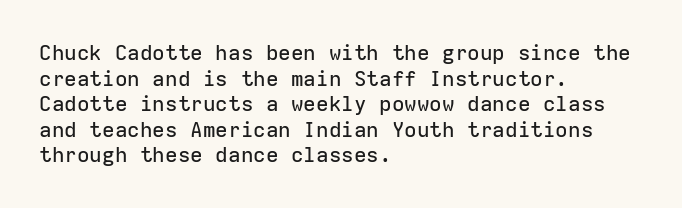
Line beginnings align vertically; line endings do not. Posture: vertical. A typesetter would call this zero additional tracking. The baseline area is clear.
